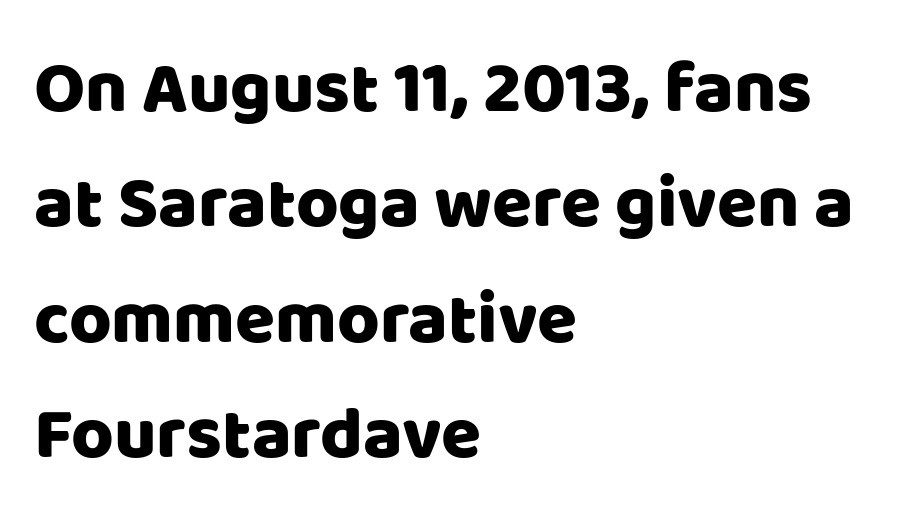
{"serif": "no", "italic": "no", "width": "normal", "stroke_contrast": "low", "x_height": "large", "monospaced": "no", "underline": "no", "align": "left", "line_spacing": "normal", "line_spacing_ratio": 1.58, "letter_spacing": "normal", "letter_spacing_em": 0.0, "glyph_px": 73}
